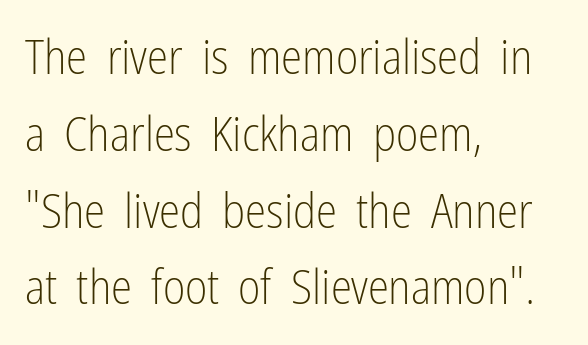
{"serif": "no", "italic": "no", "bold": "no", "weight": "light", "width": "condensed", "stroke_contrast": "low", "x_height": "medium", "monospaced": "no", "underline": "no", "align": "left", "line_spacing": "normal", "line_spacing_ratio": 1.6, "letter_spacing": "normal", "letter_spacing_em": 0.0, "glyph_px": 48}
